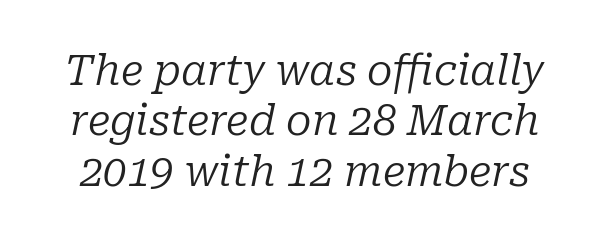
Q: Is the text bold? A: No.
Q: Is the text italic (slanted)? A: Yes, it leans right by about 10 degrees.
Q: Is the typeface a serif or a sans-serif typeface? A: Serif.
Q: Is the text underlined? A: No.
Q: Is the spacing between letters normal or unusually wide? A: Normal.
Q: Width (condensed, normal, or wide)? A: Normal.
Q: Stroke contrast? A: Low.
Q: x-height? A: Medium.
Q: Monospaced? A: No.
